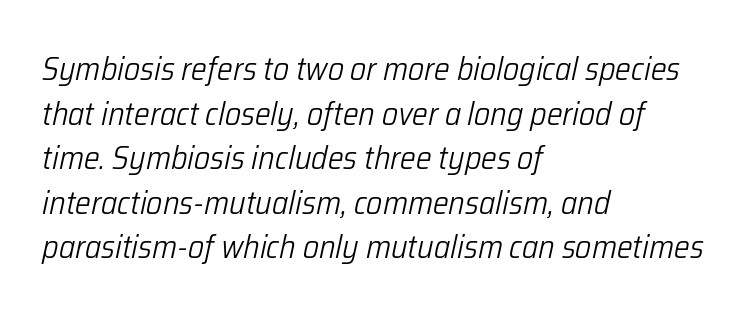
Q: Is the text bold? A: No.
Q: Is the text italic (slanted)? A: Yes, it leans right by about 12 degrees.
Q: Is the text underlined? A: No.
Q: How is the paragraph aligned? A: Left-aligned.
Q: Is the spacing between letters normal or unusually wide? A: Normal.
Q: Is the spacing between lines tight, normal or loose? A: Normal.
Q: Width (condensed, normal, or wide)? A: Condensed.
Q: Stroke contrast? A: Low.
Q: x-height? A: Medium.
Q: Monospaced? A: No.
